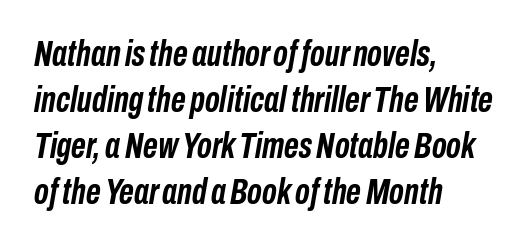
The image shows 36 px semibold, condensed type, italic (leaning right); set left-aligned, normal line spacing (1.28x), normal letter spacing, not underlined; low stroke contrast and a medium x-height.
